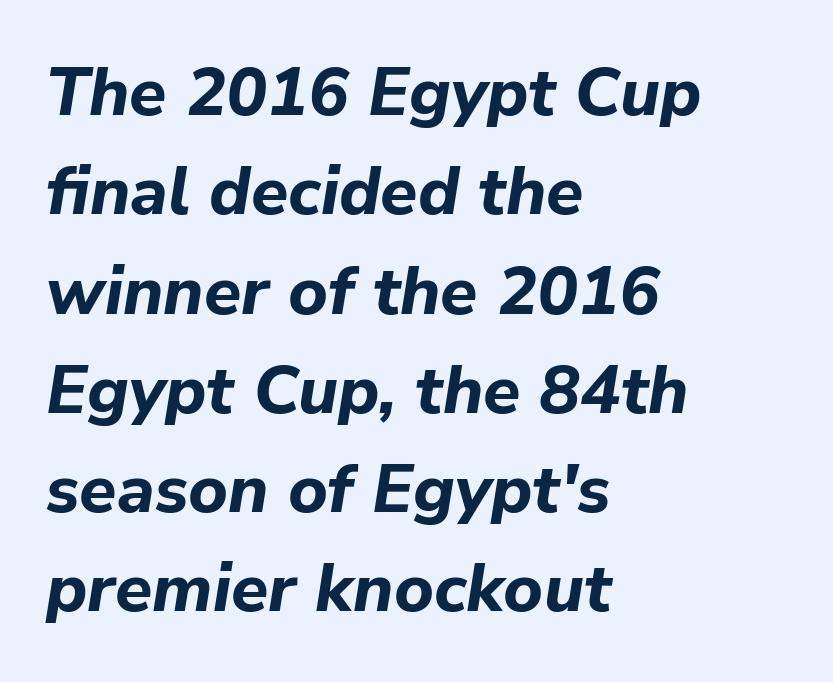
Q: Is the text bold? A: Yes.
Q: Is the text italic (slanted)? A: Yes, it leans right by about 9 degrees.
Q: Is the text underlined? A: No.
Q: How is the paragraph aligned? A: Left-aligned.
Q: Is the spacing between letters normal or unusually wide? A: Normal.
Q: Is the spacing between lines tight, normal or loose? A: Normal.
Q: Width (condensed, normal, or wide)? A: Normal.
Q: Stroke contrast? A: Low.
Q: x-height? A: Medium.
Q: Monospaced? A: No.
